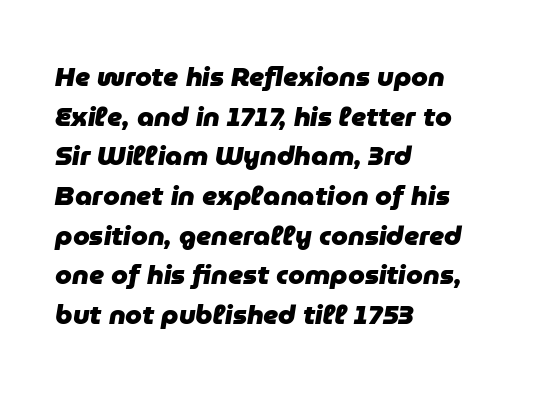
Q: Is the text bold? A: Yes.
Q: Is the text italic (slanted)? A: Yes, it leans right by about 9 degrees.
Q: Is the text underlined? A: No.
Q: How is the paragraph aligned? A: Left-aligned.
Q: Is the spacing between letters normal or unusually wide? A: Normal.
Q: Is the spacing between lines tight, normal or loose? A: Normal.
